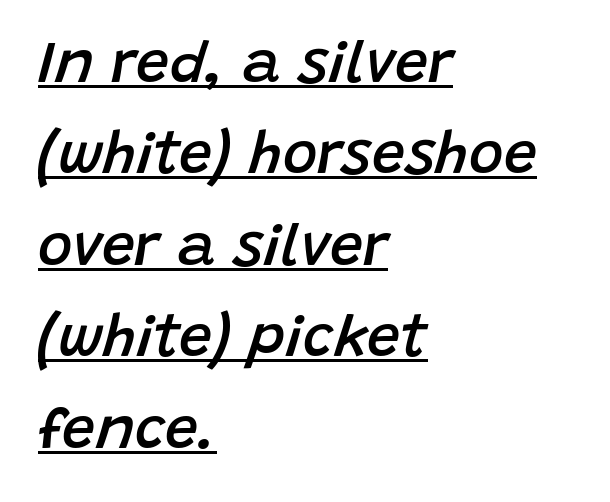
The image shows 59 px semibold type, italic (leaning right); set left-aligned, normal line spacing (1.55x), normal letter spacing, underlined; low stroke contrast and a large x-height.
